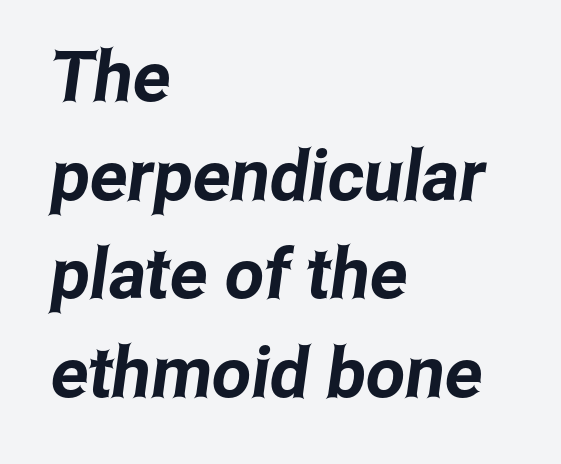
{"serif": "no", "width": "condensed", "stroke_contrast": "low", "x_height": "medium", "monospaced": "no", "underline": "no", "align": "left", "line_spacing": "normal", "line_spacing_ratio": 1.41, "letter_spacing": "normal", "letter_spacing_em": 0.0, "glyph_px": 70}
